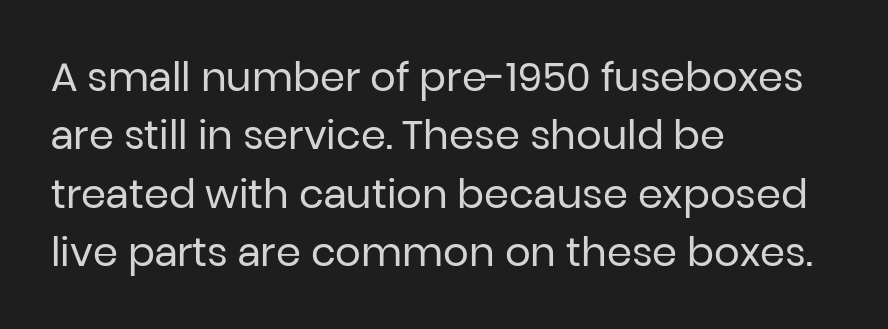
Q: Is the text bold? A: No.
Q: Is the text italic (slanted)? A: No, it is upright.
Q: Is the typeface a serif or a sans-serif typeface? A: Sans-serif.
Q: Is the text underlined? A: No.
Q: How is the paragraph aligned? A: Left-aligned.
Q: Is the spacing between letters normal or unusually wide? A: Normal.
Q: Is the spacing between lines tight, normal or loose? A: Normal.
Q: Width (condensed, normal, or wide)? A: Normal.
Q: Stroke contrast? A: Low.
Q: x-height? A: Medium.
Q: Monospaced? A: No.
